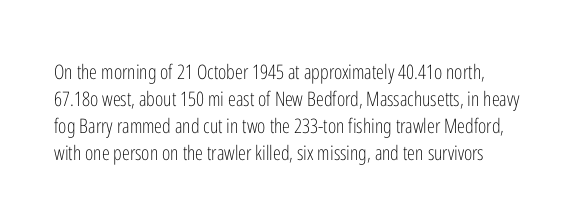
Anything drawn beneath the words? Only blank space. How are the letters spaced? Ordinarily, with no added tracking. No extra ink here — the face is not bold. Summary of vertical rhythm: regular, with standard interline spacing. The letters stand upright; this is a roman face.
